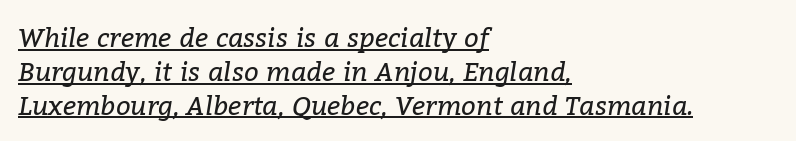
Q: Is the text bold? A: No.
Q: Is the text italic (slanted)? A: Yes, it leans right by about 9 degrees.
Q: Is the text underlined? A: Yes.
Q: How is the paragraph aligned? A: Left-aligned.
Q: Is the spacing between letters normal or unusually wide? A: Normal.
Q: Is the spacing between lines tight, normal or loose? A: Normal.
